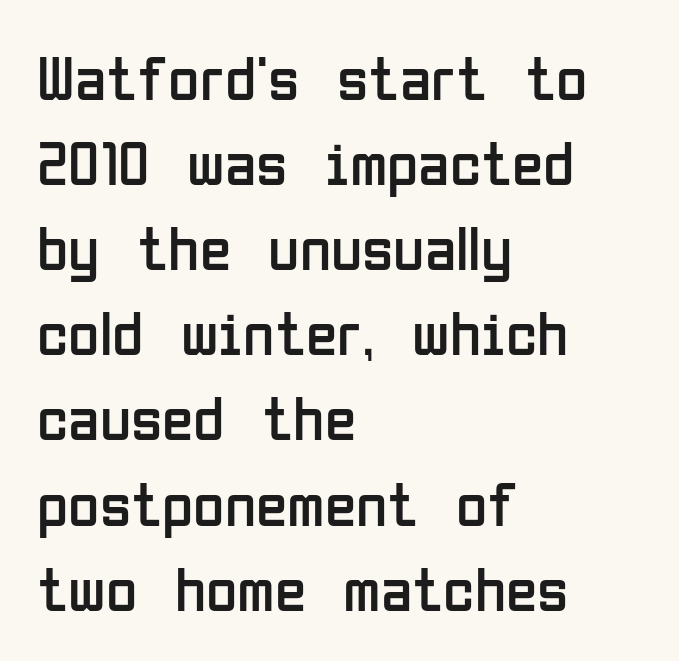
The type sits square on the baseline with zero lean. The rag falls on the right side of this text block. Vertical stems look standard width or narrower in stroke. Classification — sans serif.
